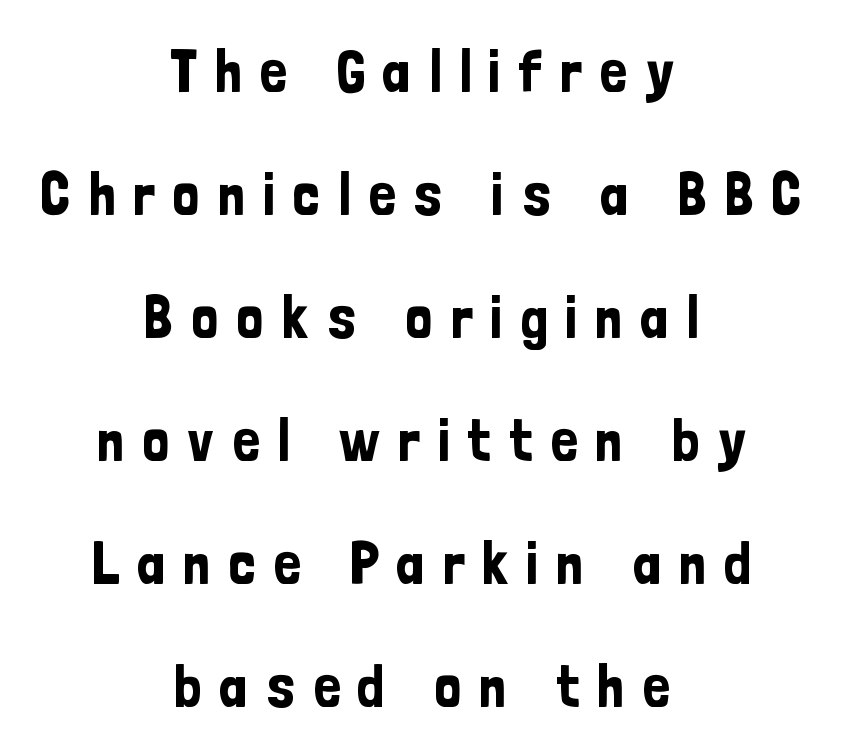
The image shows 60 px condensed sans-serif type, upright; set centered, loose line spacing (2.05x), unusually wide letter spacing (+0.29 em), not underlined; low stroke contrast and a medium x-height.
